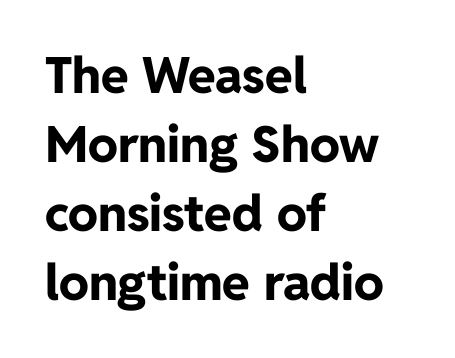
The image shows 50 px bold sans-serif type, upright; set left-aligned, normal line spacing (1.38x), normal letter spacing, not underlined; low stroke contrast and a medium x-height.
